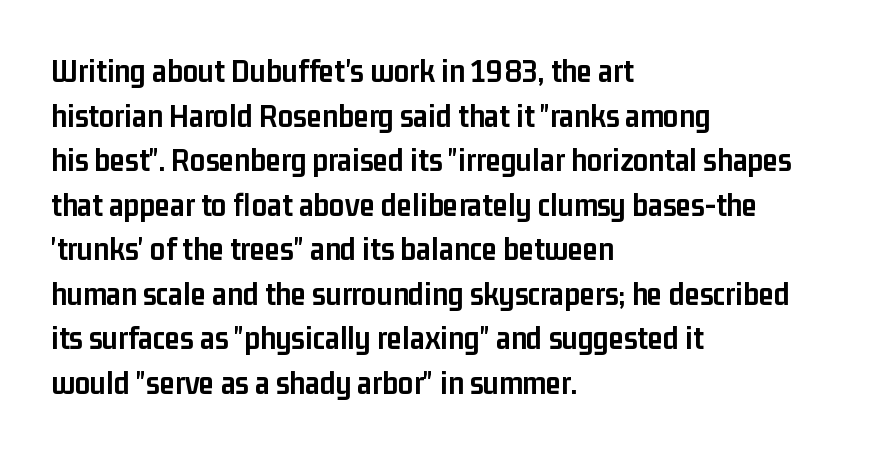
{"serif": "no", "italic": "no", "bold": "yes", "weight": "semibold", "width": "condensed", "stroke_contrast": "low", "x_height": "medium", "monospaced": "no", "underline": "no", "align": "left", "line_spacing": "normal", "line_spacing_ratio": 1.31, "letter_spacing": "normal", "letter_spacing_em": 0.0, "glyph_px": 34}
